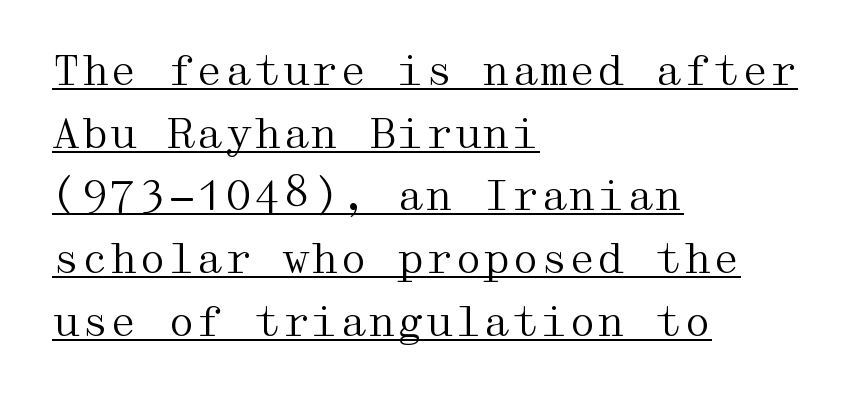
The image shows 41 px regular-weight, wide serif type, upright; set left-aligned, normal line spacing (1.53x), normal letter spacing, underlined; medium stroke contrast and a medium x-height.
